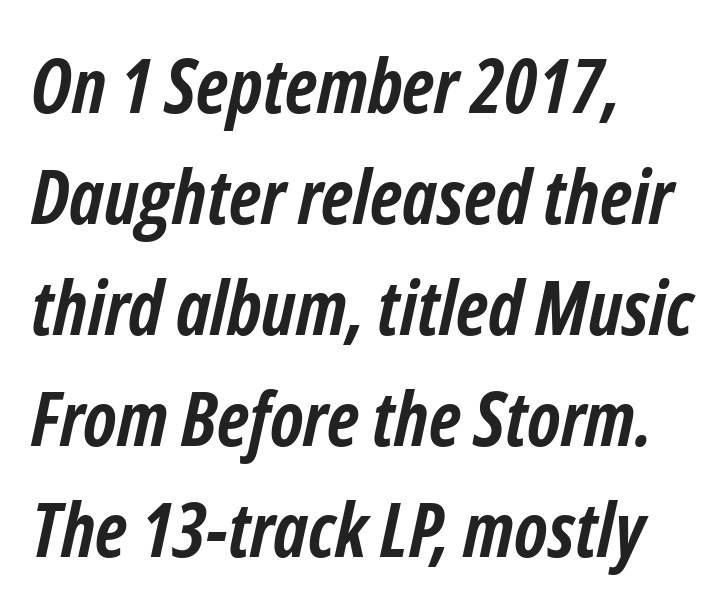
Q: Is the text bold? A: Yes.
Q: Is the text italic (slanted)? A: Yes, it leans right by about 12 degrees.
Q: Is the text underlined? A: No.
Q: How is the paragraph aligned? A: Left-aligned.
Q: Is the spacing between letters normal or unusually wide? A: Normal.
Q: Is the spacing between lines tight, normal or loose? A: Normal.
Q: Width (condensed, normal, or wide)? A: Condensed.
Q: Stroke contrast? A: Low.
Q: x-height? A: Medium.
Q: Monospaced? A: No.
